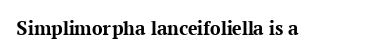
The letterforms sit shoulder to shoulder at normal distance. These lines were composed using upright roman letters. Check the space under the baseline: it is left empty. The sample has been set heavy, in full bold.
